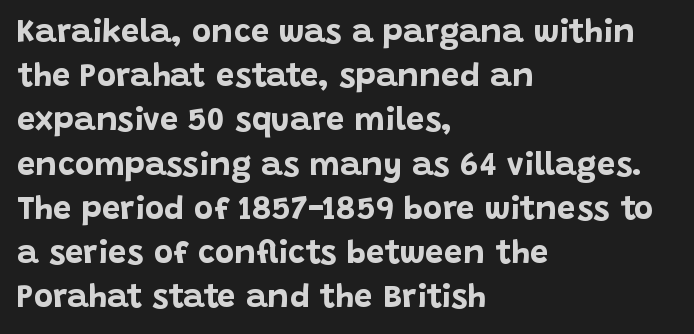
Q: Is the text bold? A: Yes.
Q: Is the text italic (slanted)? A: No, it is upright.
Q: Is the typeface a serif or a sans-serif typeface? A: Sans-serif.
Q: Is the text underlined? A: No.
Q: How is the paragraph aligned? A: Left-aligned.
Q: Is the spacing between letters normal or unusually wide? A: Normal.
Q: Is the spacing between lines tight, normal or loose? A: Normal.
Q: Width (condensed, normal, or wide)? A: Normal.
Q: Stroke contrast? A: Low.
Q: x-height? A: Large.
Q: Monospaced? A: No.
